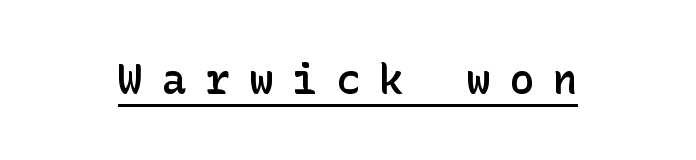
Q: Is the text bold? A: Semi-bold.
Q: Is the text italic (slanted)? A: No, it is upright.
Q: Is the typeface a serif or a sans-serif typeface? A: Sans-serif.
Q: Is the text underlined? A: Yes.
Q: Is the spacing between letters normal or unusually wide? A: Unusually wide.
Q: Width (condensed, normal, or wide)? A: Normal.
Q: Stroke contrast? A: Low.
Q: x-height? A: Medium.
